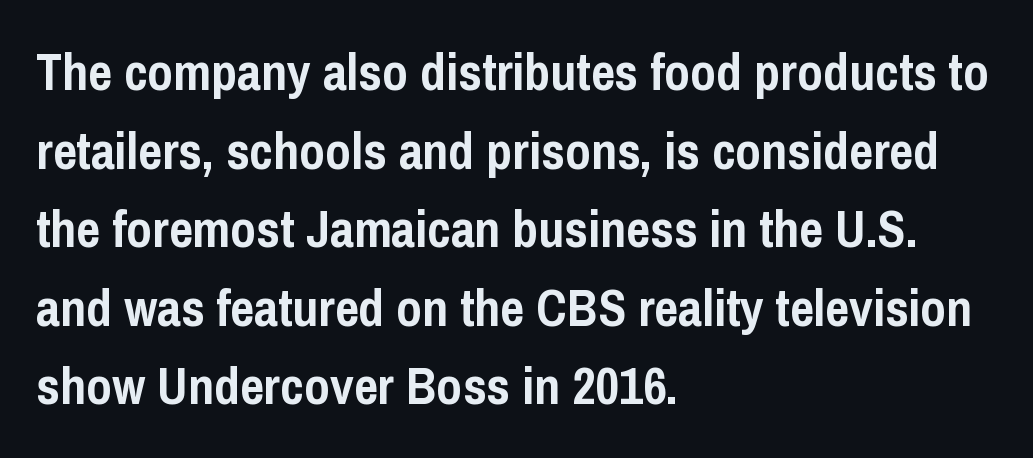
The image shows 52 px semibold, condensed sans-serif type, upright; set left-aligned, normal line spacing (1.51x), normal letter spacing, not underlined; low stroke contrast and a medium x-height.
